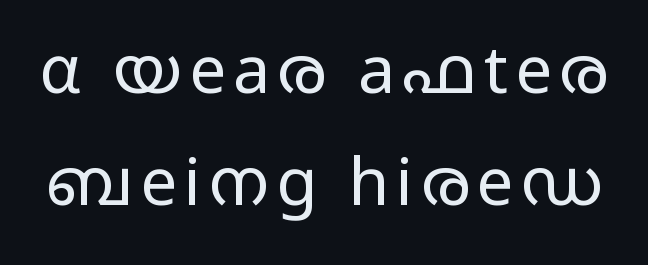
The image shows 66 px regular-weight, wide sans-serif type, upright; set normal line spacing (1.7x), not underlined; low stroke contrast and a medium x-height.
